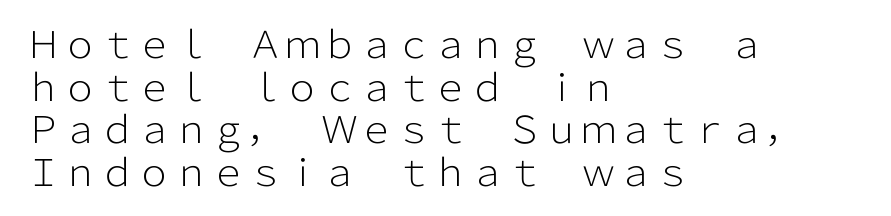
{"serif": "no", "italic": "no", "bold": "no", "weight": "light", "width": "normal", "stroke_contrast": "low", "x_height": "medium", "monospaced": "no", "underline": "no", "align": "left", "line_spacing": "tight", "line_spacing_ratio": 1.15, "letter_spacing": "normal", "letter_spacing_em": 0.0, "glyph_px": 37}
